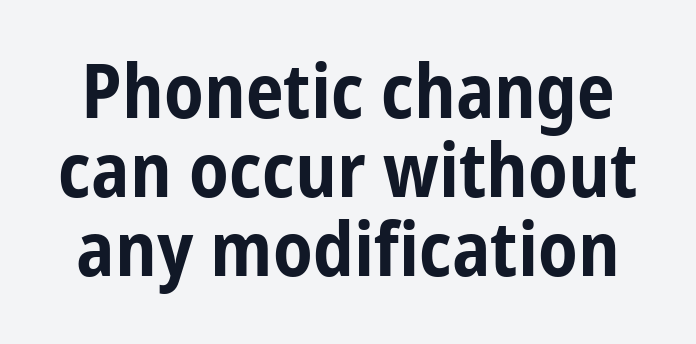
What's the leading like? Squeezed, with rows nearly overlapping. Designer's note — italics off, roman on. Stroke thickness is high; the sample reads as a true bold. Check where the strokes stop: nothing finishes them off — pure sans.
